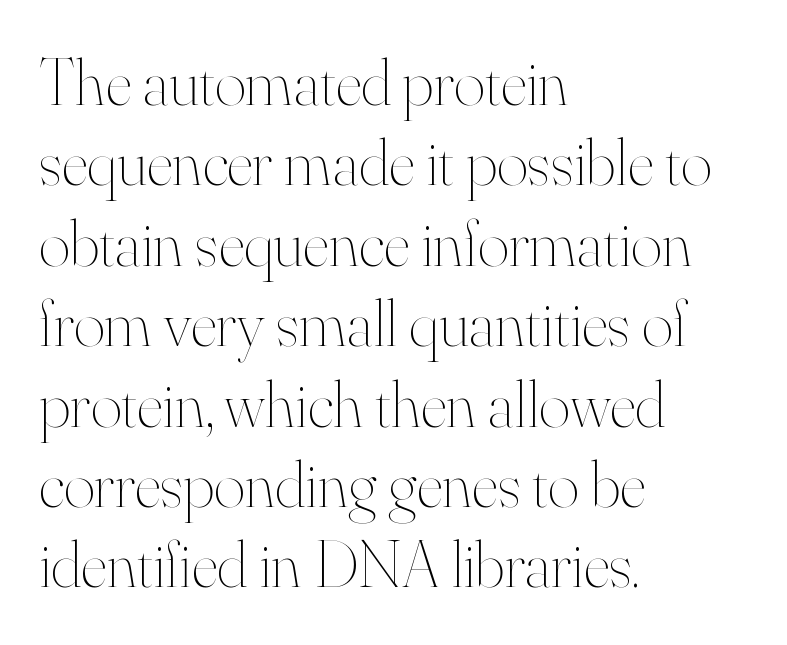
{"italic": "no", "bold": "no", "weight": "thin", "width": "normal", "stroke_contrast": "high", "x_height": "small", "monospaced": "no", "underline": "no", "align": "left", "line_spacing_ratio": 1.2, "letter_spacing": "normal", "letter_spacing_em": 0.0, "glyph_px": 67}
